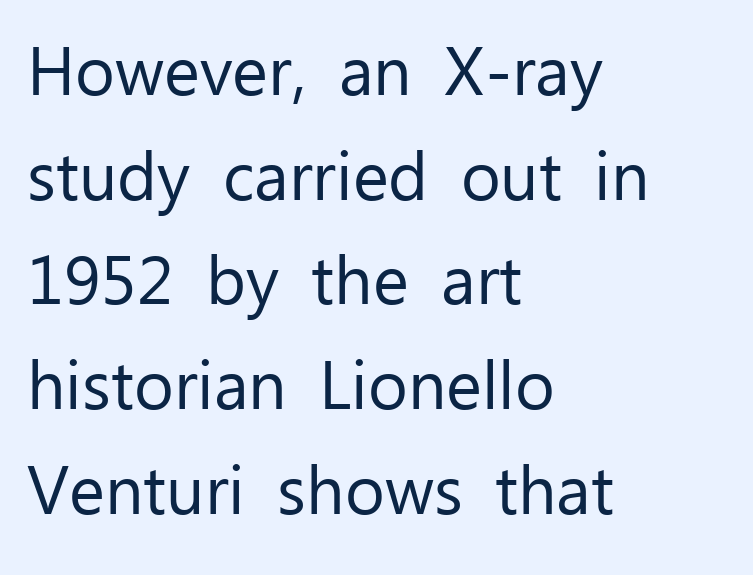
Q: Is the text bold? A: No.
Q: Is the text italic (slanted)? A: No, it is upright.
Q: Is the typeface a serif or a sans-serif typeface? A: Sans-serif.
Q: Is the text underlined? A: No.
Q: How is the paragraph aligned? A: Left-aligned.
Q: Is the spacing between letters normal or unusually wide? A: Normal.
Q: Is the spacing between lines tight, normal or loose? A: Normal.
Q: Width (condensed, normal, or wide)? A: Normal.
Q: Stroke contrast? A: Low.
Q: x-height? A: Medium.
Q: Monospaced? A: No.
